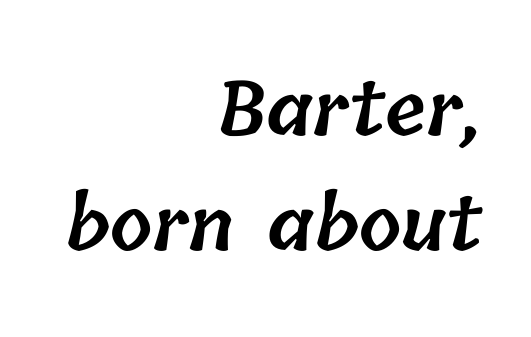
The image shows 75 px semibold type; set right-aligned, normal line spacing (1.53x), normal letter spacing, not underlined; low stroke contrast and a medium x-height.
